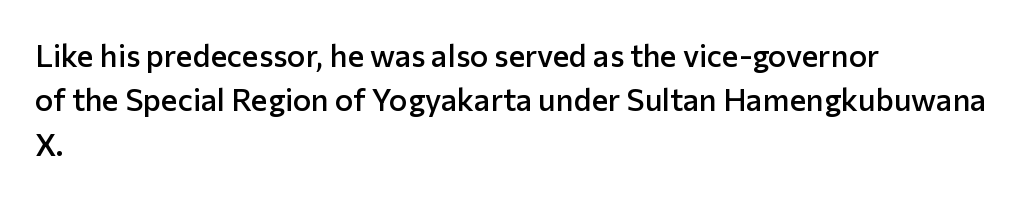
Q: Is the text bold? A: Semi-bold.
Q: Is the text italic (slanted)? A: No, it is upright.
Q: Is the typeface a serif or a sans-serif typeface? A: Sans-serif.
Q: Is the text underlined? A: No.
Q: How is the paragraph aligned? A: Left-aligned.
Q: Is the spacing between letters normal or unusually wide? A: Normal.
Q: Is the spacing between lines tight, normal or loose? A: Normal.
Q: Width (condensed, normal, or wide)? A: Normal.
Q: Stroke contrast? A: Low.
Q: x-height? A: Medium.
Q: Monospaced? A: No.
